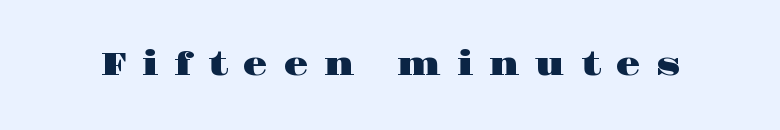
The gap between lines stays unmarked. This rendering widens character spacing well past its baseline value. Each letter keeps its own natural width here, so spacing adapts to shape. The letters stand upright; this is a roman face.
